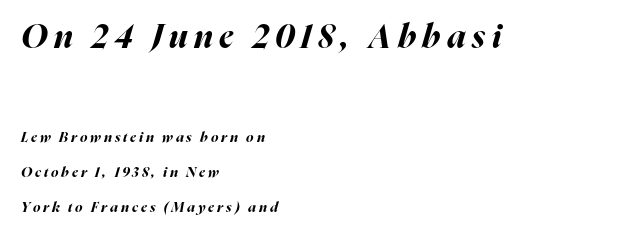
{"italic": "yes", "lean": "right", "slant_degrees": 16, "bold": "yes", "weight": "bold", "width": "normal", "stroke_contrast": "high", "x_height": "medium", "monospaced": "no", "underline": "no", "align": "left", "line_spacing": "loose", "line_spacing_ratio": 2.5, "letter_spacing": "wide", "letter_spacing_em": 0.2, "larger_block": "first", "size_ratio": 2.36, "glyph_px": 33}
